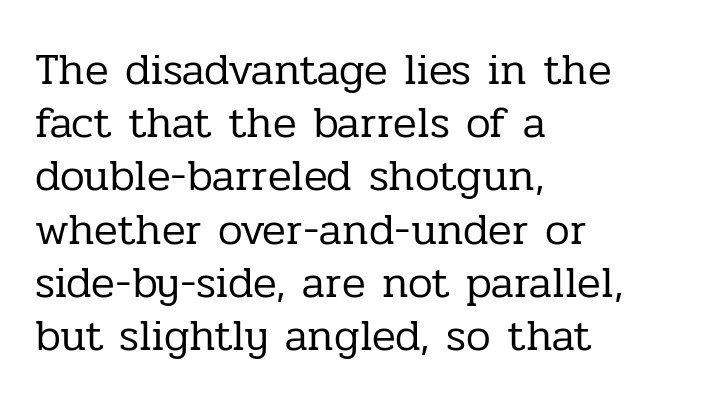
{"serif": "yes", "italic": "no", "bold": "no", "weight": "regular", "width": "normal", "stroke_contrast": "low", "x_height": "medium", "monospaced": "no", "underline": "no", "align": "left", "line_spacing_ratio": 1.21, "letter_spacing": "normal", "letter_spacing_em": 0.0, "glyph_px": 44}
